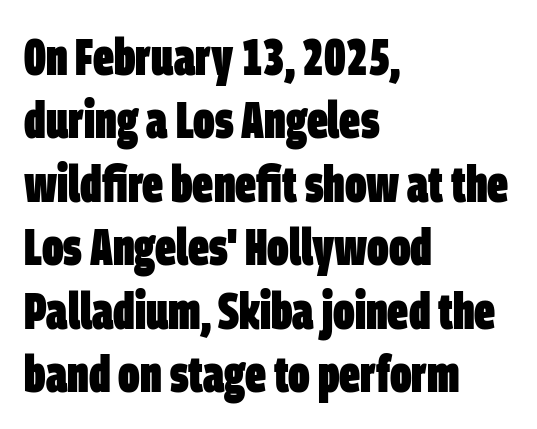
The image shows 52 px heavy, condensed sans-serif type; set left-aligned, line spacing 1.22x, normal letter spacing, not underlined; low stroke contrast and a large x-height.
